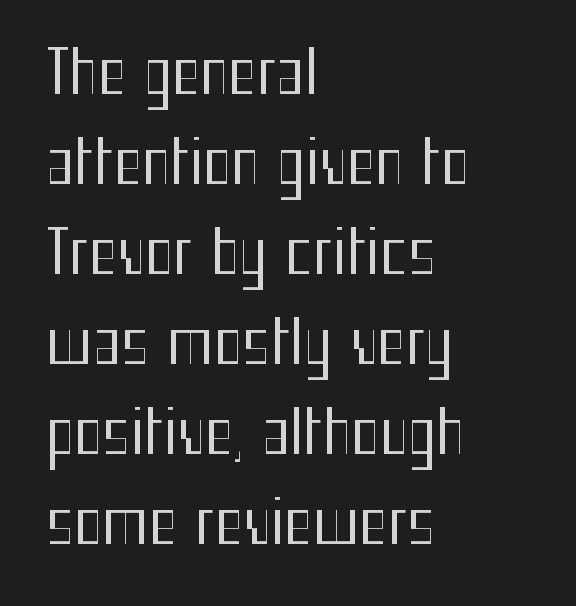
The image shows 60 px regular-weight, condensed sans-serif type, upright; set left-aligned, normal line spacing (1.5x), normal letter spacing, not underlined; medium stroke contrast and a medium x-height.
